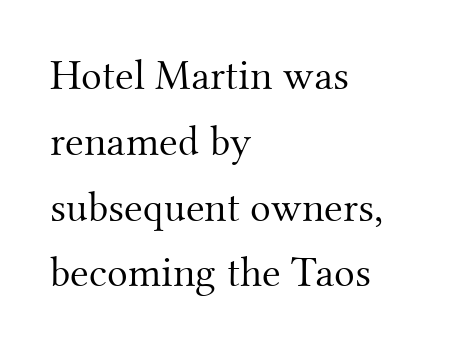
Nope, not italic — everything's standing straight. Vertical stems look standard width or narrower in stroke. Compared with a centered layout, this one pins lines to the left instead. Only glyphs here, with clear space below each row. Honestly, the letter spacing is just normal — you wouldn't notice it. This sample has the flowing, uneven cadence of proportional lettering.
